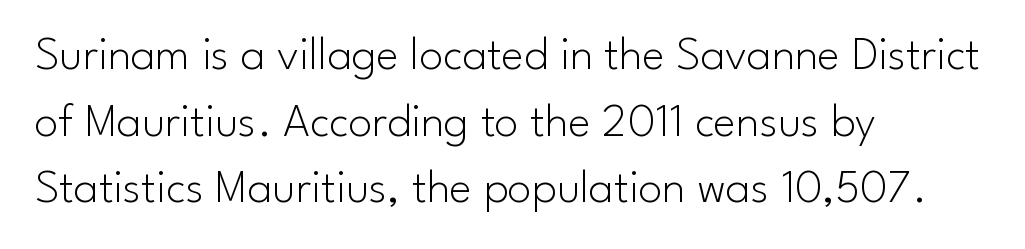
These glyphs show unthickened strokes, regular width or finer. No extra tracking has been applied to these lines. Note the varied advance widths — an 'i' is clearly narrower than an 'm'. Anything drawn beneath the words? Only blank space.
